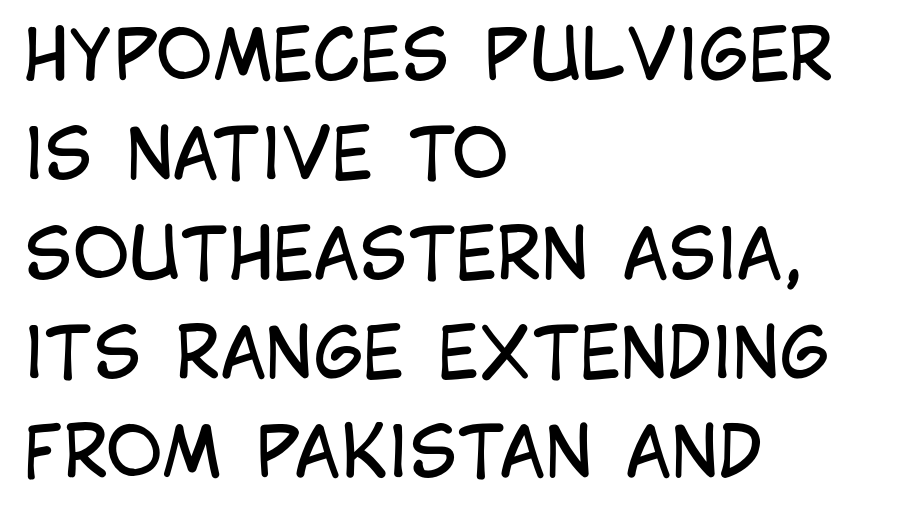
The face used here is proportionally spaced, like ordinary book or web type. What kind of face is this? One without serifs — a sans. Weight: regular or lighter. Regular leading.
